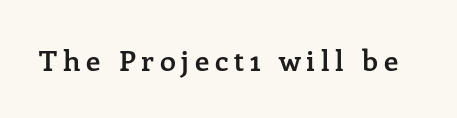
{"serif": "yes", "italic": "no", "bold": "semi", "weight": "semibold", "width": "normal", "stroke_contrast": "low", "x_height": "medium", "monospaced": "no", "underline": "no", "letter_spacing": "wide", "letter_spacing_em": 0.2, "glyph_px": 29}
